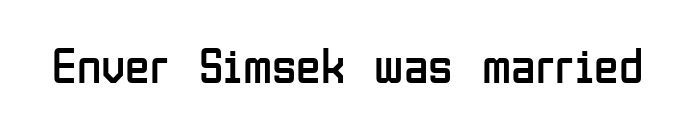
Q: Is the text bold? A: No.
Q: Is the text italic (slanted)? A: No, it is upright.
Q: Is the typeface a serif or a sans-serif typeface? A: Sans-serif.
Q: Is the text underlined? A: No.
Q: Is the spacing between letters normal or unusually wide? A: Normal.
Q: Width (condensed, normal, or wide)? A: Condensed.
Q: Stroke contrast? A: Low.
Q: x-height? A: Medium.
Q: Monospaced? A: No.
